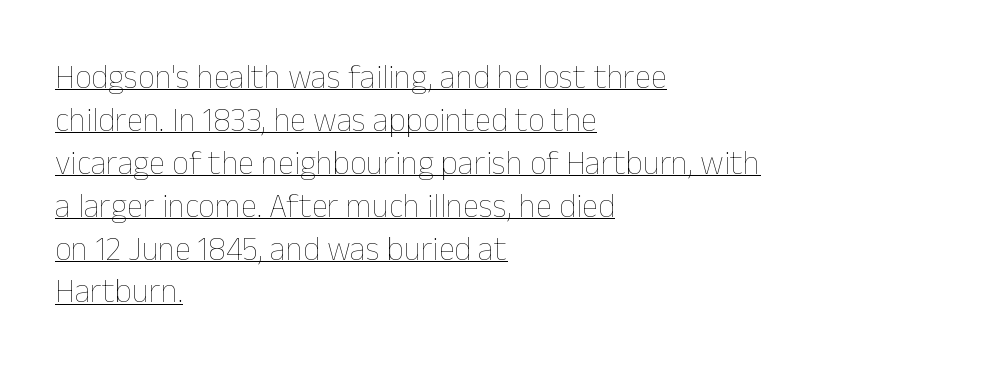
Q: Is the text bold? A: No.
Q: Is the text italic (slanted)? A: No, it is upright.
Q: Is the text underlined? A: Yes.
Q: How is the paragraph aligned? A: Left-aligned.
Q: Is the spacing between letters normal or unusually wide? A: Normal.
Q: Is the spacing between lines tight, normal or loose? A: Normal.
Q: Width (condensed, normal, or wide)? A: Normal.
Q: Stroke contrast? A: Low.
Q: x-height? A: Medium.
Q: Monospaced? A: No.
